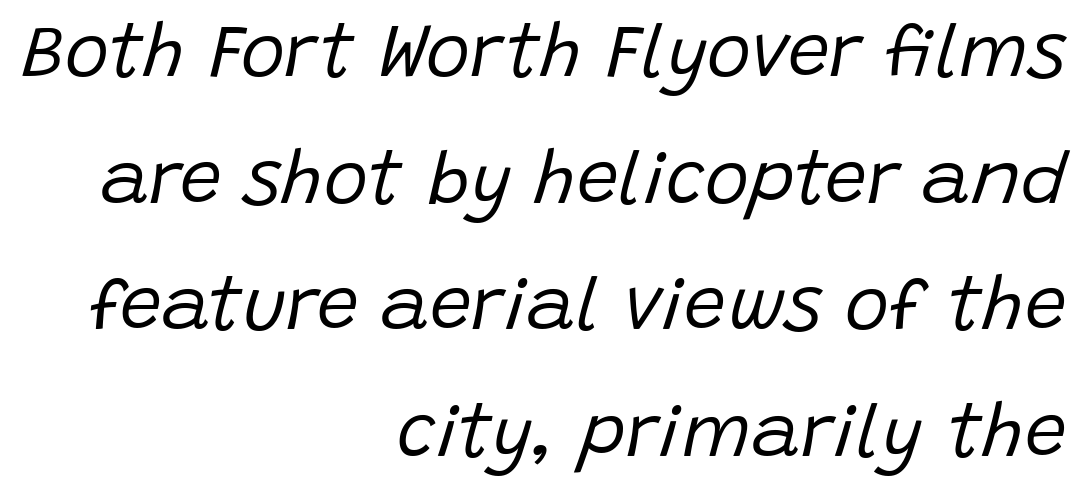
Q: Is the text bold? A: No.
Q: Is the text italic (slanted)? A: Yes, it leans right by about 15 degrees.
Q: Is the text underlined? A: No.
Q: How is the paragraph aligned? A: Right-aligned.
Q: Is the spacing between letters normal or unusually wide? A: Normal.
Q: Is the spacing between lines tight, normal or loose? A: Normal.
Q: Width (condensed, normal, or wide)? A: Normal.
Q: Stroke contrast? A: Low.
Q: x-height? A: Large.
Q: Monospaced? A: No.
